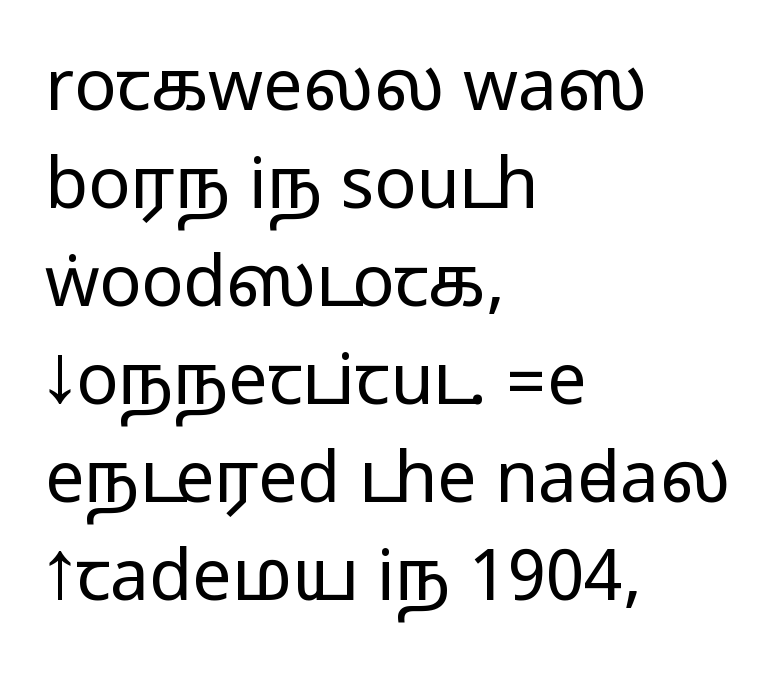
The image shows 70 px wide sans-serif type, upright; set left-aligned, normal line spacing (1.4x), normal letter spacing, not underlined; medium stroke contrast.
